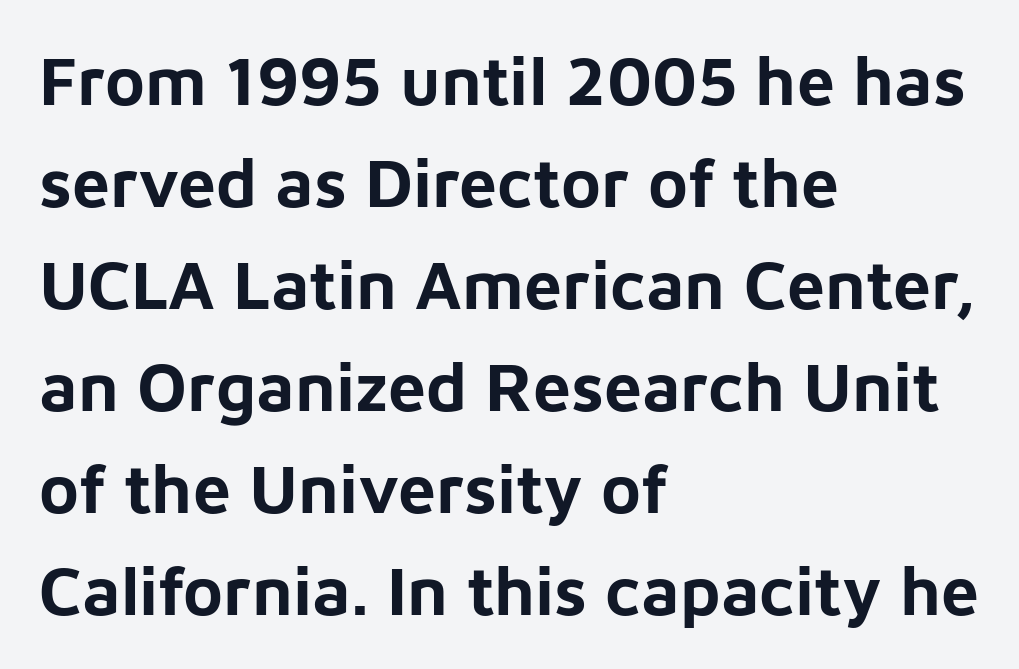
Interline gaps are of average width in this sample. The setting favours the left margin, as ordinary paragraphs usually do. Posture: straight, roman, zero tilt. Are there feet on the stems? There aren't — it's a sans.
